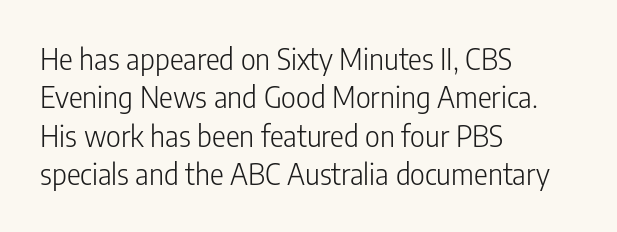
{"serif": "no", "italic": "no", "bold": "no", "weight": "light", "width": "condensed", "stroke_contrast": "low", "x_height": "medium", "monospaced": "no", "underline": "no", "align": "left", "line_spacing": "normal", "line_spacing_ratio": 1.32, "letter_spacing": "normal", "letter_spacing_em": 0.0, "glyph_px": 29}
